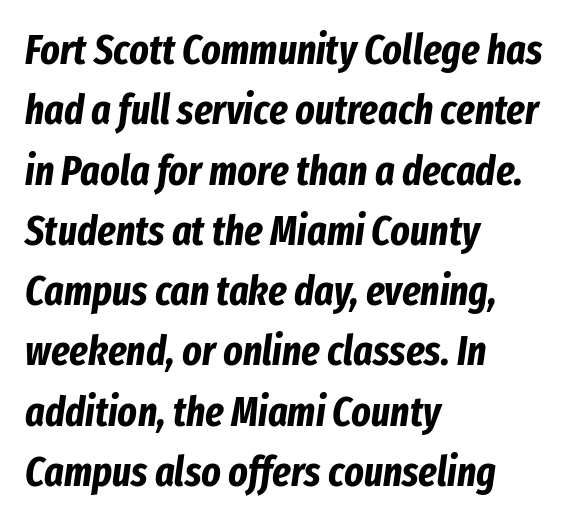
Character widths vary here, with narrow letters taking less room than wide ones. Each glyph is drawn with heavy, bold strokes. Characters are canted at an angle relative to the baseline's perpendicular. Left-aligned paragraph, ragged on the right. Caption: standard tracking, unaltered. Has an underline been added? It has not.
